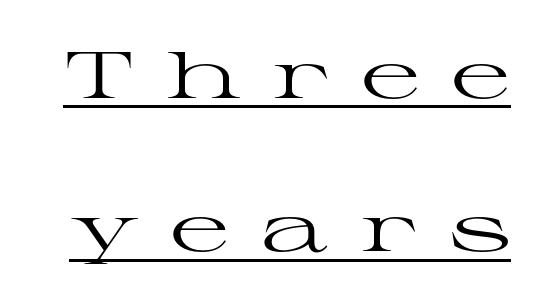
Do the characters align in a grid? No, the font is proportional. Descenders here cross a horizontal rule under the line. Heft: none added — not bold. Characters follow at a spacing far wider than the type designer built in. The typeface chosen for these lines features serifs. Baseline-to-baseline distance is far greater than the letter height.
